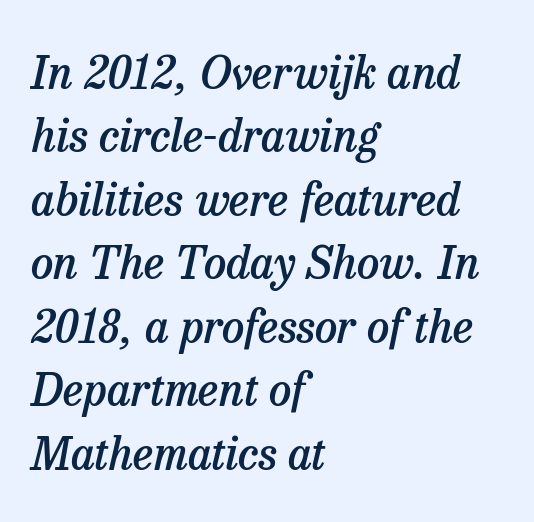
The image shows 45 px semibold serif type, italic (leaning right); set left-aligned, normal line spacing (1.41x), normal letter spacing, not underlined; low stroke contrast and a medium x-height.
